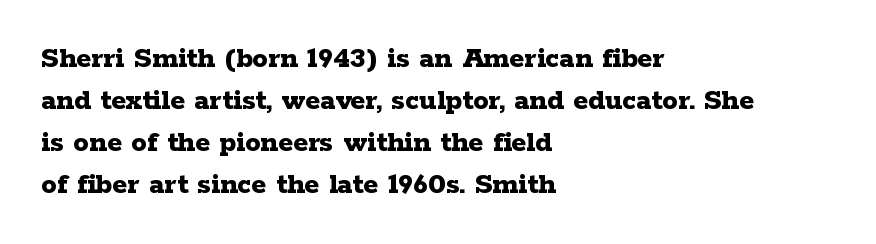
{"serif": "yes", "italic": "no", "bold": "yes", "weight": "bold", "width": "wide", "stroke_contrast": "low", "x_height": "medium", "monospaced": "no", "underline": "no", "align": "left", "line_spacing": "normal", "line_spacing_ratio": 1.35, "letter_spacing": "normal", "letter_spacing_em": 0.0, "glyph_px": 31}
